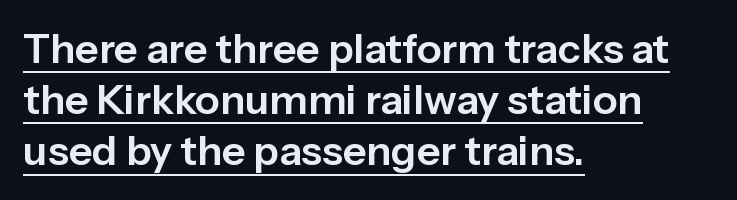
The image shows 41 px sans-serif type, upright; set left-aligned, normal line spacing (1.25x), normal letter spacing, underlined; low stroke contrast and a medium x-height.
